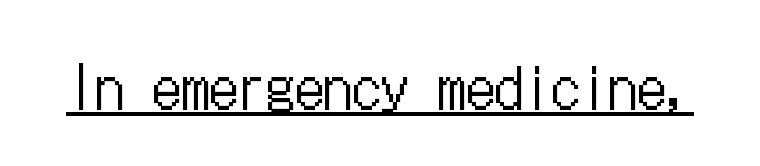
Q: Is the text bold? A: No.
Q: Is the text italic (slanted)? A: No, it is upright.
Q: Is the text underlined? A: Yes.
Q: Is the spacing between letters normal or unusually wide? A: Normal.
Q: Width (condensed, normal, or wide)? A: Condensed.
Q: Stroke contrast? A: Low.
Q: x-height? A: Medium.
